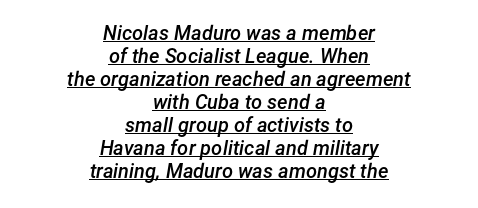
{"italic": "yes", "lean": "right", "slant_degrees": 12, "bold": "semi", "underline": "yes", "align": "center", "line_spacing": "tight", "line_spacing_ratio": 1.15, "letter_spacing": "normal", "letter_spacing_em": 0.0, "glyph_px": 20}
